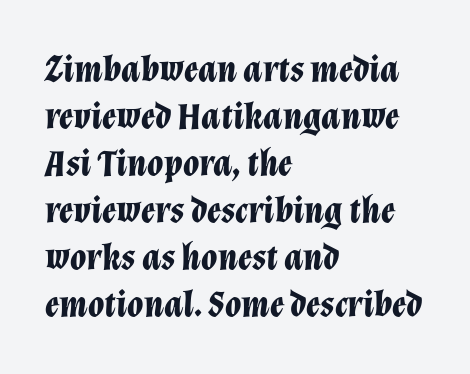
Has an underline been added? It has not. Caption: multi-line text, flush left, ragged right. Posture: slanted. Set as a true bold cut, around the 700 mark. Does extra space separate the letters? No, they use regular spacing.
